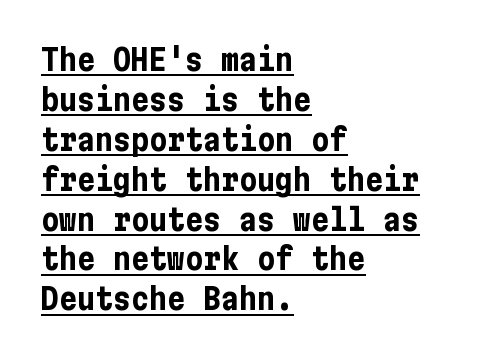
{"serif": "no", "italic": "no", "bold": "yes", "weight": "bold", "width": "condensed", "stroke_contrast": "low", "x_height": "medium", "underline": "yes", "align": "left", "line_spacing": "normal", "line_spacing_ratio": 1.33, "letter_spacing": "normal", "letter_spacing_em": 0.0, "glyph_px": 30}
